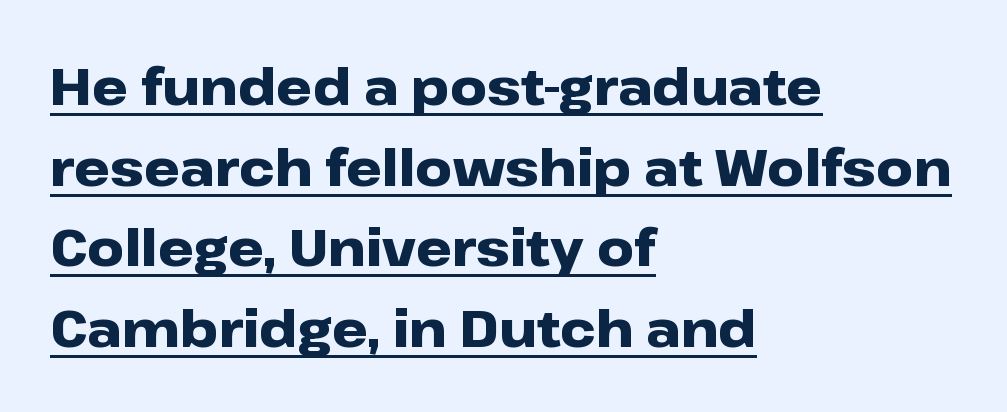
Bold? Absolutely — the strokes are thick and heavy. The horizontal fit of the characters is conventional and even. Spacing verdict: proportional, widths tailored to each character. Reading down the block, your eye returns to a fixed left position each line. The face used here is a sans, in the tradition of grotesques and geometrics. The string is rendered with underlining switched on.
